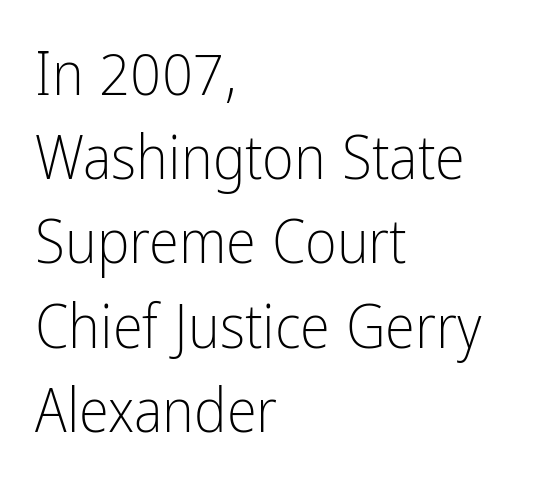
Think of a printed novel: that variable character pitch is what you see here. The lines sit at an ordinary, default distance from one another. Each line starts at the same left margin while the right side varies. The string is rendered with underlining switched off.
